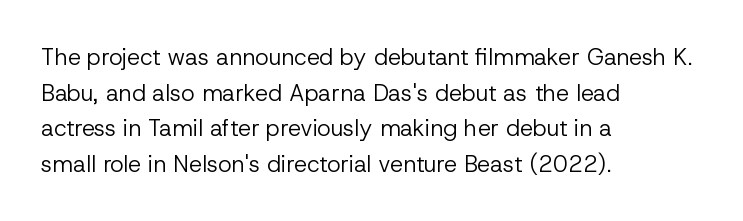
{"italic": "no", "bold": "no", "underline": "no", "align": "left", "line_spacing": "normal", "line_spacing_ratio": 1.55, "letter_spacing": "normal", "letter_spacing_em": 0.0, "glyph_px": 23}
